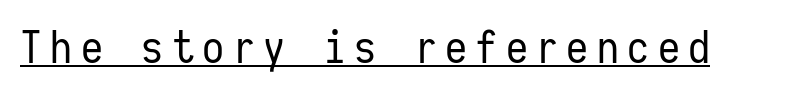
The image shows 44 px regular-weight, condensed sans-serif type, upright, monospaced; set underlined; low stroke contrast and a medium x-height.
